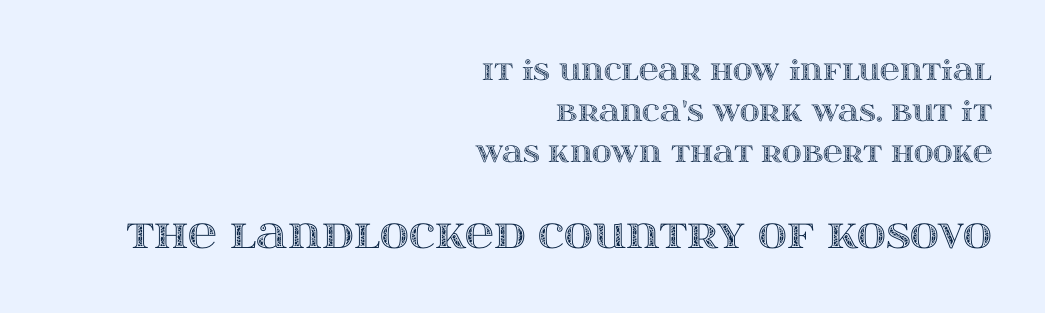
A typesetter would call this leading conventional body-copy spacing. These lines stack with their right ends in a neat column. This is the regular roman posture of the typeface. Do the characters align in a grid? No, the font is proportional. Bigger letters appear in the bottom chunk; the top chunk is reduced.
